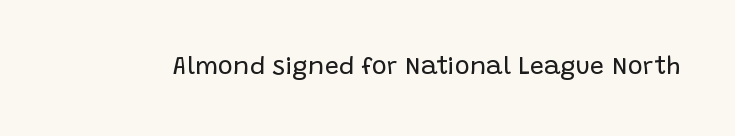
Q: Is the text bold? A: No.
Q: Is the text italic (slanted)? A: No, it is upright.
Q: Is the text underlined? A: No.
Q: Is the spacing between letters normal or unusually wide? A: Normal.
